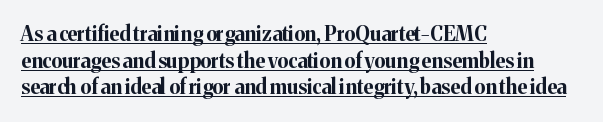
{"italic": "no", "bold": "yes", "underline": "yes", "align": "left", "line_spacing": "normal", "line_spacing_ratio": 1.33, "letter_spacing": "normal", "letter_spacing_em": 0.0, "glyph_px": 20}
